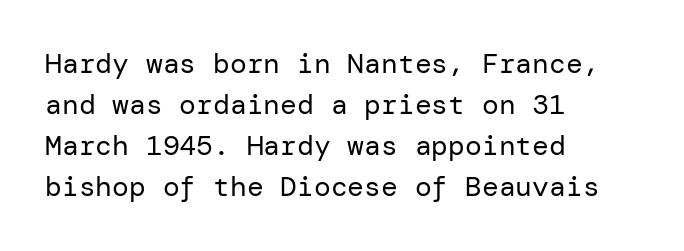
Q: Is the text bold? A: No.
Q: Is the text italic (slanted)? A: No, it is upright.
Q: Is the typeface a serif or a sans-serif typeface? A: Sans-serif.
Q: Is the text underlined? A: No.
Q: How is the paragraph aligned? A: Left-aligned.
Q: Is the spacing between letters normal or unusually wide? A: Normal.
Q: Is the spacing between lines tight, normal or loose? A: Normal.
Q: Width (condensed, normal, or wide)? A: Normal.
Q: Stroke contrast? A: Low.
Q: x-height? A: Medium.
